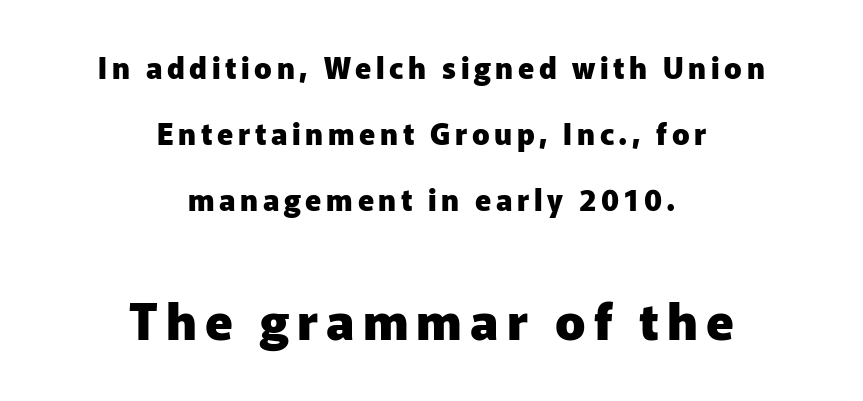
Q: Is the text bold? A: Yes.
Q: Is the text italic (slanted)? A: No, it is upright.
Q: Is the typeface a serif or a sans-serif typeface? A: Sans-serif.
Q: Is the text underlined? A: No.
Q: How is the paragraph aligned? A: Centered.
Q: Is the spacing between lines tight, normal or loose? A: Loose.
Q: Which block of text is set in a larger size, the first (top) or the second (bottom)? A: The second (bottom) one.
Q: Width (condensed, normal, or wide)? A: Normal.
Q: Stroke contrast? A: Low.
Q: x-height? A: Medium.
Q: Monospaced? A: No.
